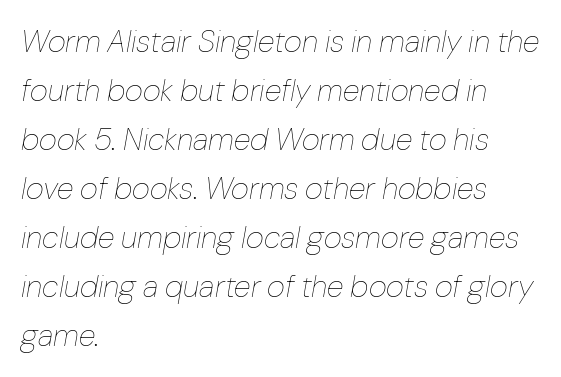
Q: Is the text bold? A: No.
Q: Is the text italic (slanted)? A: Yes, it leans right by about 10 degrees.
Q: Is the text underlined? A: No.
Q: How is the paragraph aligned? A: Left-aligned.
Q: Is the spacing between letters normal or unusually wide? A: Normal.
Q: Is the spacing between lines tight, normal or loose? A: Normal.
Q: Width (condensed, normal, or wide)? A: Normal.
Q: Stroke contrast? A: Low.
Q: x-height? A: Medium.
Q: Monospaced? A: No.
